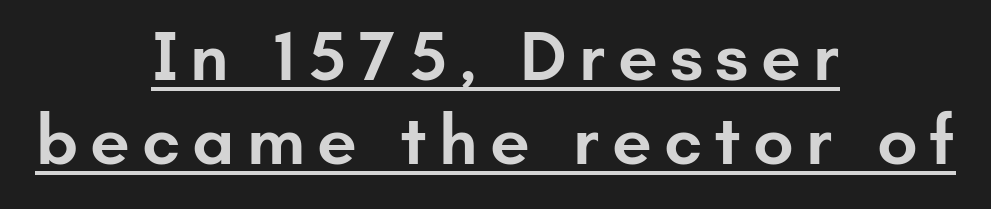
Posture: straight, roman, zero tilt. The passage shown is typeset with a sans-serif family. The sample has been set in demibold, a notch under bold. If you folded the block vertically in half, each line would mirror itself in length.
